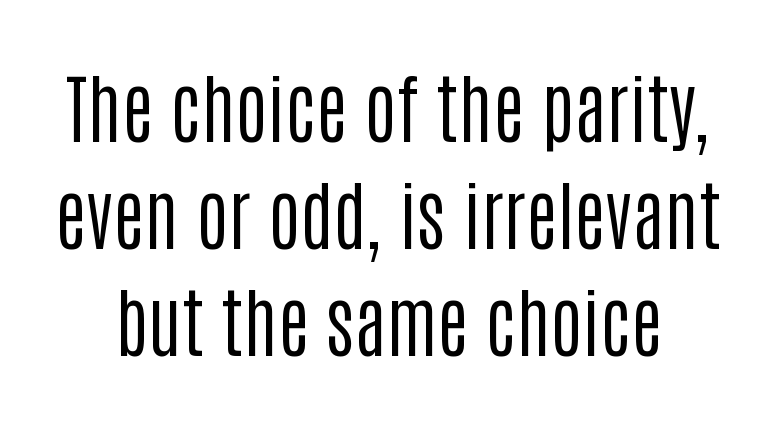
{"serif": "no", "italic": "no", "bold": "no", "weight": "regular", "width": "condensed", "stroke_contrast": "low", "x_height": "large", "monospaced": "no", "underline": "no", "line_spacing": "normal", "line_spacing_ratio": 1.41, "letter_spacing": "normal", "letter_spacing_em": 0.0, "glyph_px": 76}
